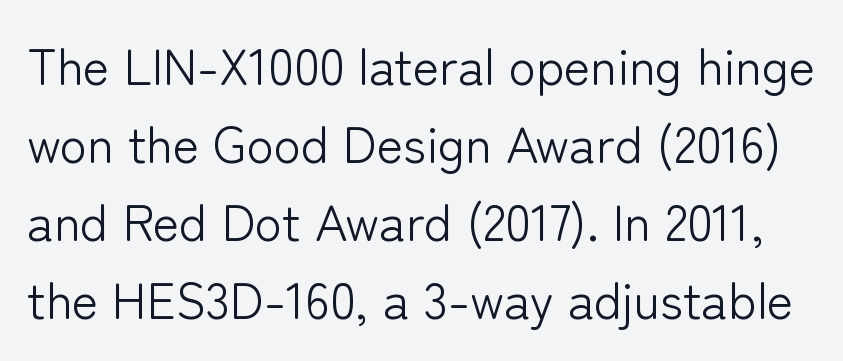
Q: Is the text bold? A: No.
Q: Is the text italic (slanted)? A: No, it is upright.
Q: Is the typeface a serif or a sans-serif typeface? A: Sans-serif.
Q: Is the text underlined? A: No.
Q: Is the spacing between letters normal or unusually wide? A: Normal.
Q: Is the spacing between lines tight, normal or loose? A: Normal.
Q: Width (condensed, normal, or wide)? A: Normal.
Q: Stroke contrast? A: Low.
Q: x-height? A: Medium.
Q: Monospaced? A: No.
